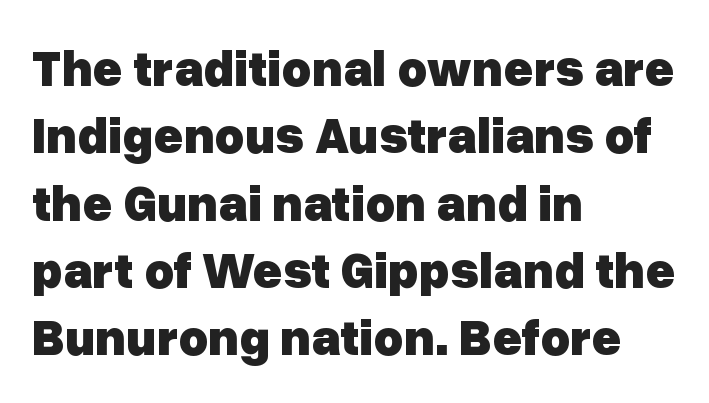
Q: Is the text bold? A: Yes.
Q: Is the text italic (slanted)? A: No, it is upright.
Q: Is the typeface a serif or a sans-serif typeface? A: Sans-serif.
Q: Is the text underlined? A: No.
Q: How is the paragraph aligned? A: Left-aligned.
Q: Is the spacing between letters normal or unusually wide? A: Normal.
Q: Is the spacing between lines tight, normal or loose? A: Normal.
Q: Width (condensed, normal, or wide)? A: Normal.
Q: Stroke contrast? A: Low.
Q: x-height? A: Medium.
Q: Monospaced? A: No.
